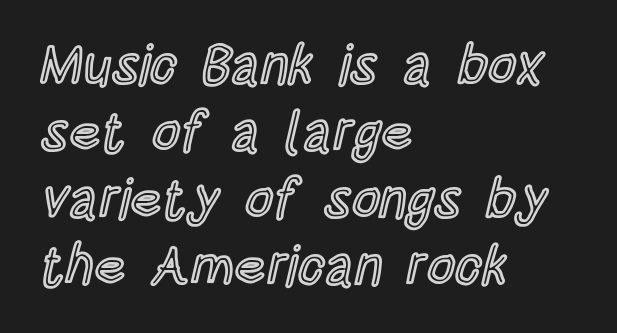
Nobody touched the tracking dial on this one. Quick note: underline off. One-word summary of the alignment: left. Think of a printed novel: that variable character pitch is what you see here.
